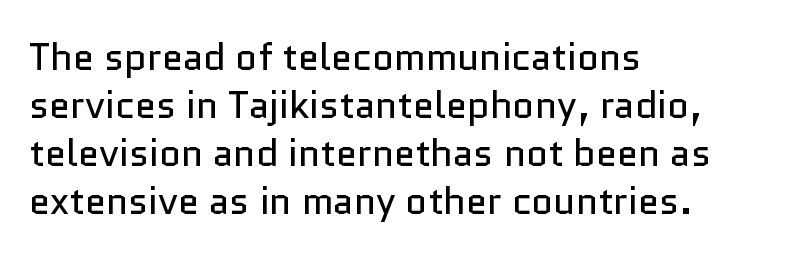
{"serif": "no", "italic": "no", "bold": "no", "weight": "regular", "width": "normal", "stroke_contrast": "low", "x_height": "medium", "monospaced": "no", "underline": "no", "align": "left", "line_spacing": "normal", "line_spacing_ratio": 1.26, "letter_spacing": "normal", "letter_spacing_em": 0.0, "glyph_px": 38}
